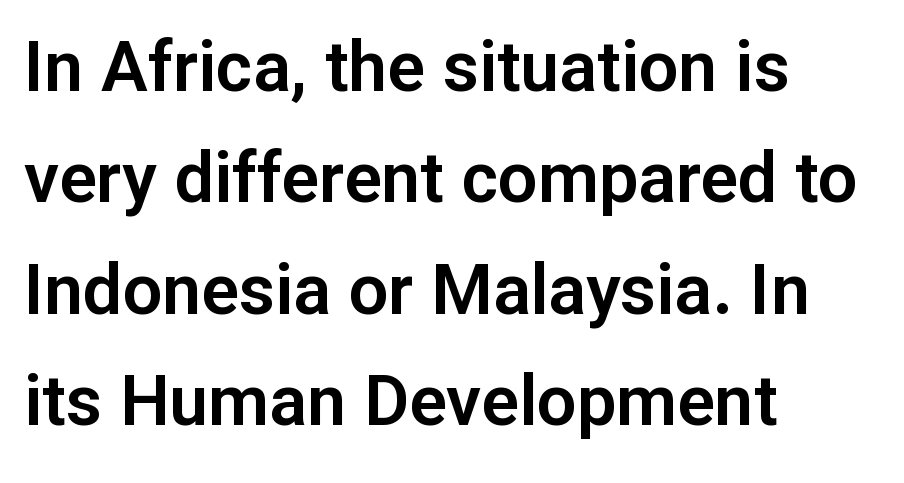
{"serif": "no", "italic": "no", "width": "normal", "stroke_contrast": "low", "x_height": "medium", "monospaced": "no", "underline": "no", "align": "left", "line_spacing": "normal", "line_spacing_ratio": 1.59, "letter_spacing": "normal", "letter_spacing_em": 0.0, "glyph_px": 70}
